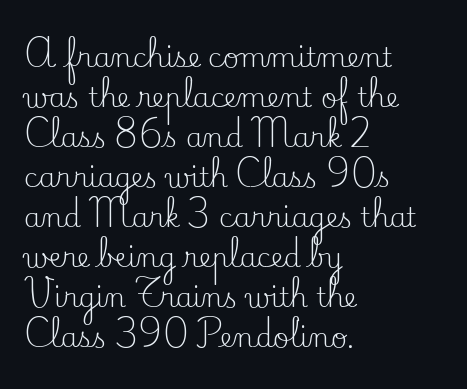
{"italic": "no", "bold": "no", "underline": "no", "align": "left", "line_spacing": "normal", "line_spacing_ratio": 1.48, "letter_spacing": "normal", "letter_spacing_em": 0.0, "glyph_px": 27}
